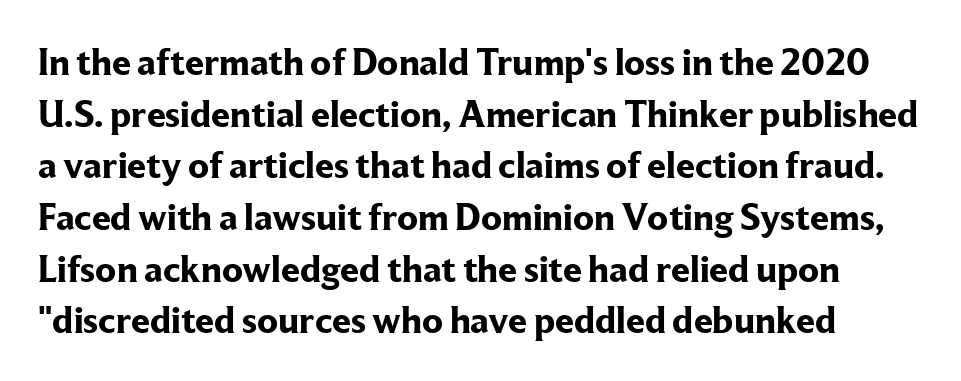
If you drew a line through each stem, it would be perfectly vertical. Strong, thick strokes mark this as bold type. Nobody drew a line under any word here. This is serif lettering, the kind often seen in printed books. The rows are spaced the way most documents space them. There is no visible air inserted between adjacent glyphs.
